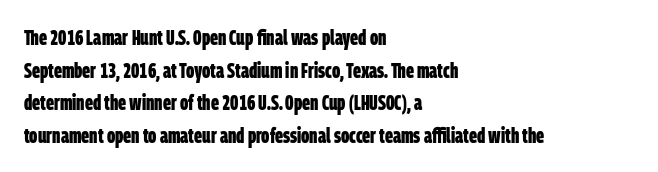
Q: Is the text bold? A: Yes.
Q: Is the text underlined? A: No.
Q: How is the paragraph aligned? A: Left-aligned.
Q: Is the spacing between letters normal or unusually wide? A: Normal.
Q: Is the spacing between lines tight, normal or loose? A: Normal.
